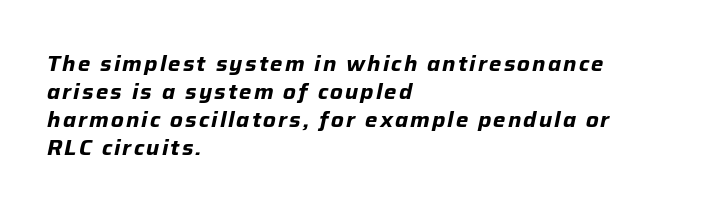
{"italic": "yes", "lean": "right", "slant_degrees": 12, "bold": "yes", "underline": "no", "align": "left", "line_spacing": "normal", "line_spacing_ratio": 1.33, "glyph_px": 21}
